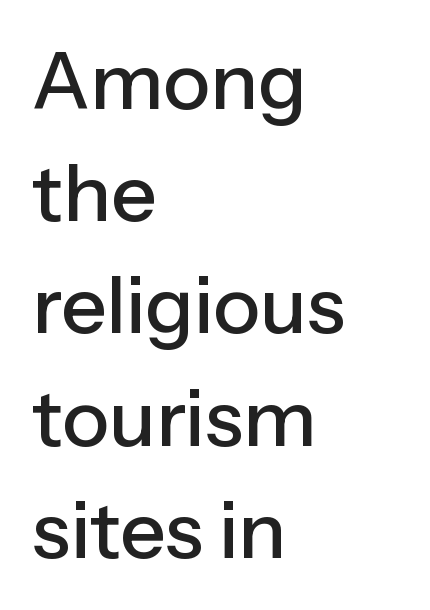
Q: Is the text italic (slanted)? A: No, it is upright.
Q: Is the typeface a serif or a sans-serif typeface? A: Sans-serif.
Q: Is the text underlined? A: No.
Q: How is the paragraph aligned? A: Left-aligned.
Q: Is the spacing between letters normal or unusually wide? A: Normal.
Q: Is the spacing between lines tight, normal or loose? A: Normal.
Q: Width (condensed, normal, or wide)? A: Normal.
Q: Stroke contrast? A: Low.
Q: x-height? A: Medium.
Q: Monospaced? A: No.
